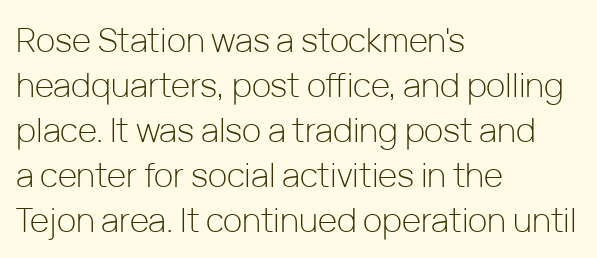
Q: Is the text bold? A: No.
Q: Is the text italic (slanted)? A: No, it is upright.
Q: Is the typeface a serif or a sans-serif typeface? A: Sans-serif.
Q: Is the text underlined? A: No.
Q: How is the paragraph aligned? A: Left-aligned.
Q: Is the spacing between letters normal or unusually wide? A: Normal.
Q: Is the spacing between lines tight, normal or loose? A: Normal.
Q: Width (condensed, normal, or wide)? A: Normal.
Q: Stroke contrast? A: Low.
Q: x-height? A: Medium.
Q: Monospaced? A: No.
